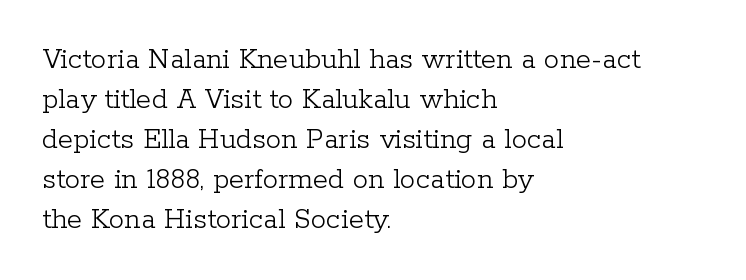
Q: Is the text bold? A: No.
Q: Is the text italic (slanted)? A: No, it is upright.
Q: Is the typeface a serif or a sans-serif typeface? A: Serif.
Q: Is the text underlined? A: No.
Q: How is the paragraph aligned? A: Left-aligned.
Q: Is the spacing between letters normal or unusually wide? A: Normal.
Q: Is the spacing between lines tight, normal or loose? A: Normal.
Q: Width (condensed, normal, or wide)? A: Normal.
Q: Stroke contrast? A: Low.
Q: x-height? A: Medium.
Q: Monospaced? A: No.
